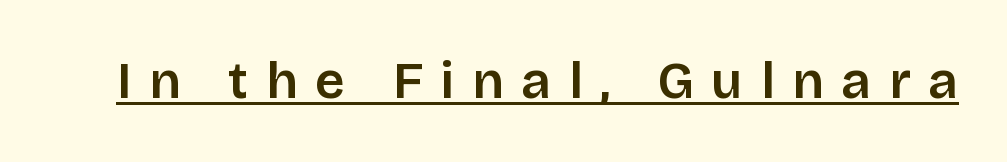
{"serif": "no", "italic": "no", "width": "normal", "stroke_contrast": "low", "x_height": "large", "monospaced": "no", "underline": "yes", "letter_spacing": "wide", "letter_spacing_em": 0.34, "glyph_px": 52}
